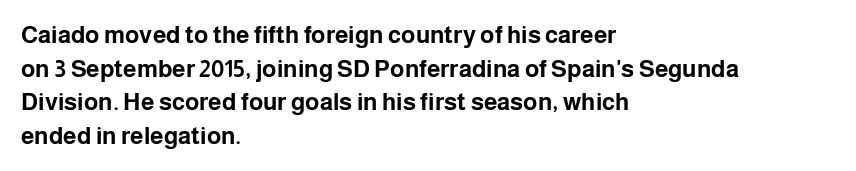
{"italic": "no", "bold": "yes", "underline": "no", "align": "left", "line_spacing": "normal", "line_spacing_ratio": 1.4, "letter_spacing": "normal", "letter_spacing_em": 0.0, "glyph_px": 24}
